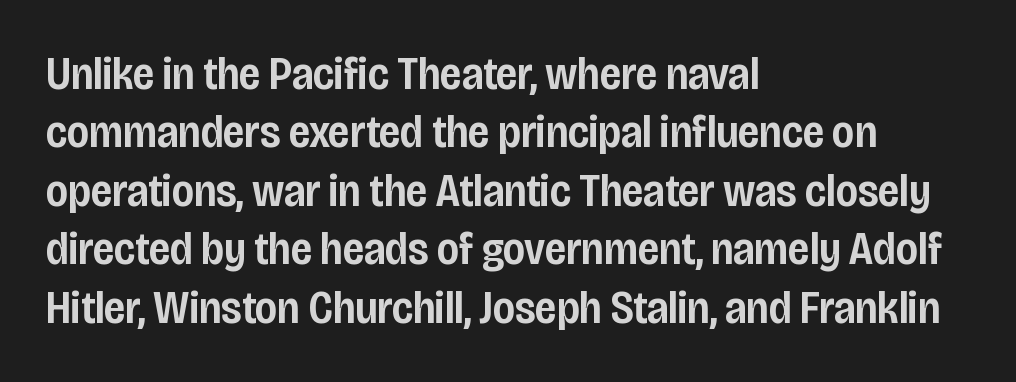
Q: Is the text bold? A: Semi-bold.
Q: Is the text italic (slanted)? A: No, it is upright.
Q: Is the typeface a serif or a sans-serif typeface? A: Sans-serif.
Q: Is the text underlined? A: No.
Q: How is the paragraph aligned? A: Left-aligned.
Q: Is the spacing between letters normal or unusually wide? A: Normal.
Q: Is the spacing between lines tight, normal or loose? A: Normal.
Q: Width (condensed, normal, or wide)? A: Condensed.
Q: Stroke contrast? A: Low.
Q: x-height? A: Large.
Q: Monospaced? A: No.
